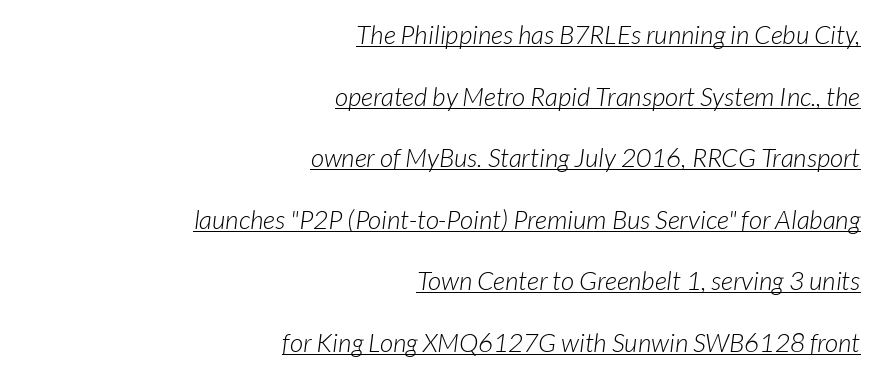
Q: Is the text bold? A: No.
Q: Is the text italic (slanted)? A: Yes, it leans right by about 7 degrees.
Q: Is the text underlined? A: Yes.
Q: How is the paragraph aligned? A: Right-aligned.
Q: Is the spacing between letters normal or unusually wide? A: Normal.
Q: Is the spacing between lines tight, normal or loose? A: Loose.
